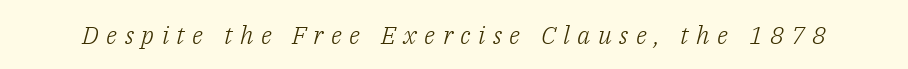
The lettering tilts uniformly, giving the passage an italic look. Characters follow at a spacing far wider than the type designer built in. Heaviness? Minimal to ordinary, like unemphasized prose. Descenders hang freely into open space.
